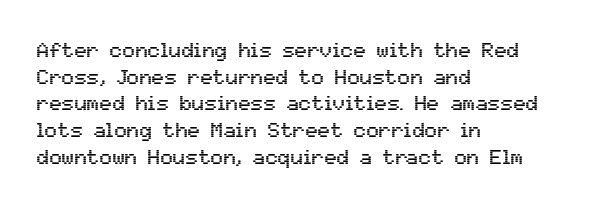
The image shows 21 px text type, upright; set left-aligned, normal line spacing (1.27x), normal letter spacing, not underlined.
